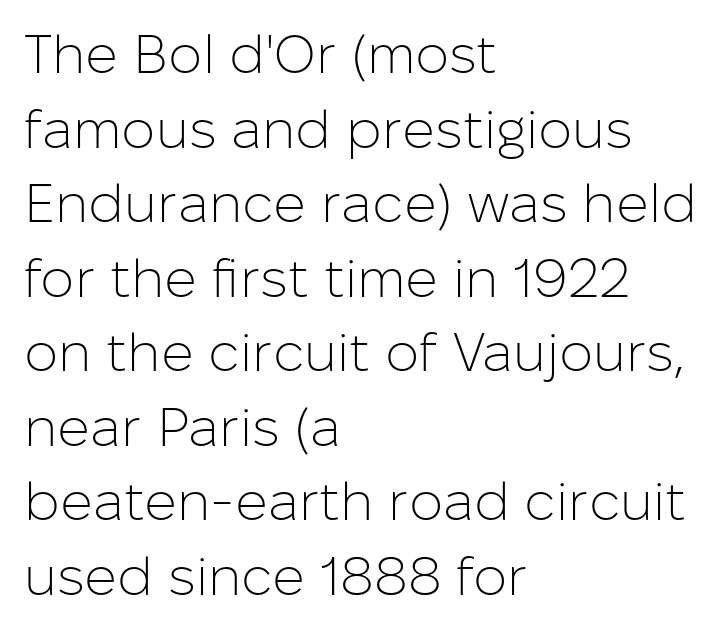
Q: Is the text bold? A: No.
Q: Is the text italic (slanted)? A: No, it is upright.
Q: Is the typeface a serif or a sans-serif typeface? A: Sans-serif.
Q: Is the text underlined? A: No.
Q: How is the paragraph aligned? A: Left-aligned.
Q: Is the spacing between letters normal or unusually wide? A: Normal.
Q: Is the spacing between lines tight, normal or loose? A: Normal.
Q: Width (condensed, normal, or wide)? A: Normal.
Q: Stroke contrast? A: Low.
Q: x-height? A: Medium.
Q: Monospaced? A: No.
